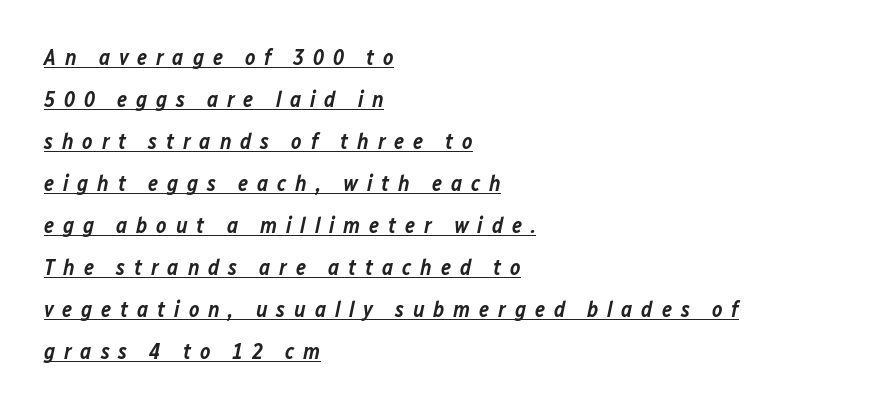
Style check: oblique. Each glyph is drawn with semibold strokes, heavier than normal yet not fully bold. Where is the straight margin? On the left. Students, observe the line beneath the letters — that is underlining. This sample trades compactness for vertical openness between lines.
